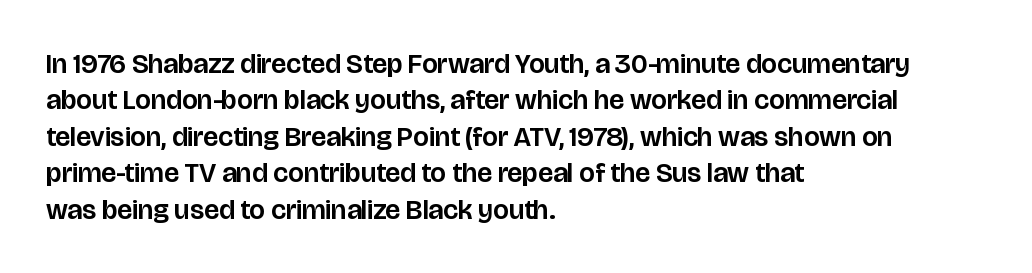
The image shows 28 px sans-serif type, upright; set left-aligned, normal line spacing (1.3x), normal letter spacing, not underlined; low stroke contrast and a large x-height.
